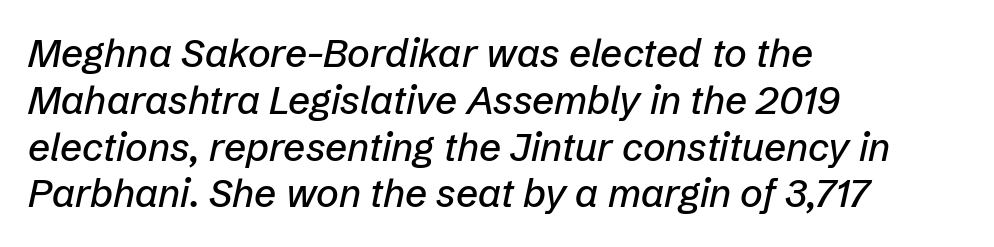
The image shows 39 px text type, italic (leaning right); set left-aligned, line spacing 1.2x, normal letter spacing, not underlined; low stroke contrast and a medium x-height.
